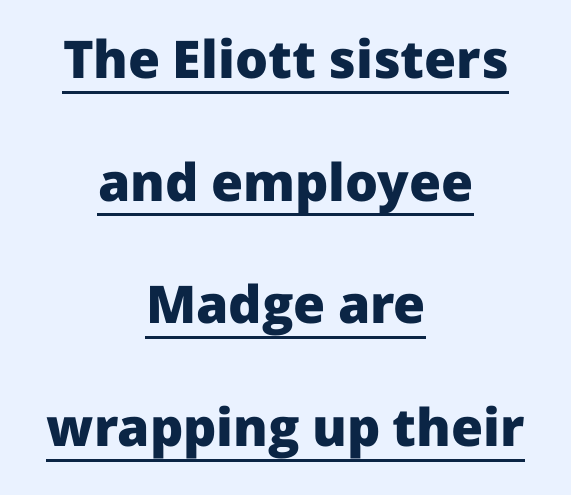
{"serif": "no", "italic": "no", "bold": "yes", "weight": "heavy", "width": "normal", "stroke_contrast": "low", "x_height": "medium", "monospaced": "no", "underline": "yes", "align": "center", "line_spacing": "loose", "line_spacing_ratio": 2.36, "letter_spacing": "normal", "letter_spacing_em": 0.0, "glyph_px": 52}
